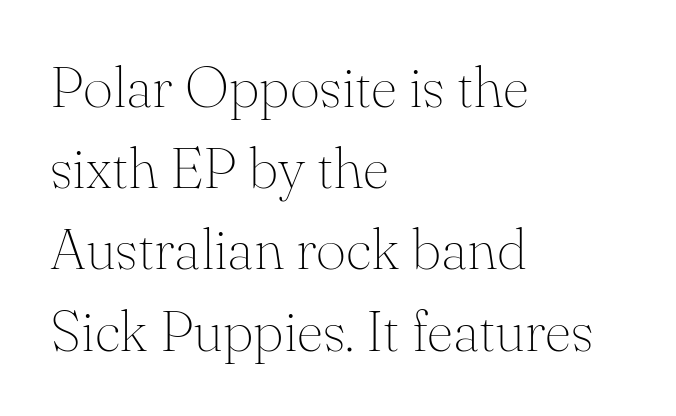
The image shows 58 px thin serif type, upright; set left-aligned, normal line spacing (1.4x), normal letter spacing, not underlined; medium stroke contrast and a small x-height.
